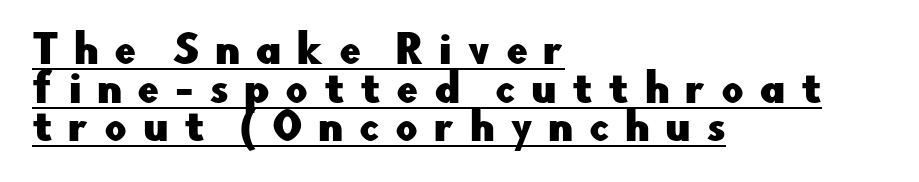
You could not count columns in this text — the font is proportionally spaced. Typeset ragged right — the left edge is the straight one. Quick note: interline space is minimal. The letters stand upright; this is a roman face. Like a heading marked for emphasis, these lines bear an underscore. The text was rendered using a sans face with plain stroke endings.
